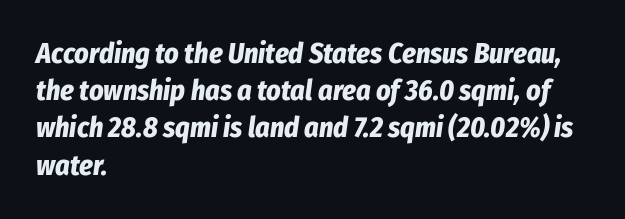
Q: Is the text bold? A: Yes.
Q: Is the text italic (slanted)? A: Yes, it leans right by about 8 degrees.
Q: Is the text underlined? A: No.
Q: How is the paragraph aligned? A: Left-aligned.
Q: Is the spacing between letters normal or unusually wide? A: Normal.
Q: Is the spacing between lines tight, normal or loose? A: Normal.
Q: Width (condensed, normal, or wide)? A: Condensed.
Q: Stroke contrast? A: Low.
Q: x-height? A: Medium.
Q: Monospaced? A: No.
